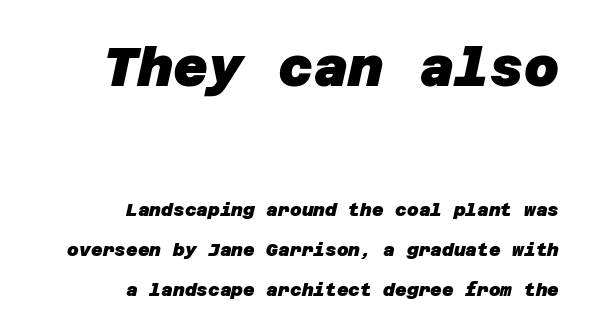
Q: Is the text bold? A: Yes.
Q: Is the typeface a serif or a sans-serif typeface? A: Sans-serif.
Q: Is the text underlined? A: No.
Q: How is the paragraph aligned? A: Right-aligned.
Q: Is the spacing between letters normal or unusually wide? A: Normal.
Q: Is the spacing between lines tight, normal or loose? A: Loose.
Q: Which block of text is set in a larger size, the first (top) or the second (bottom)? A: The first (top) one.
Q: Width (condensed, normal, or wide)? A: Normal.
Q: Stroke contrast? A: Low.
Q: x-height? A: Large.
